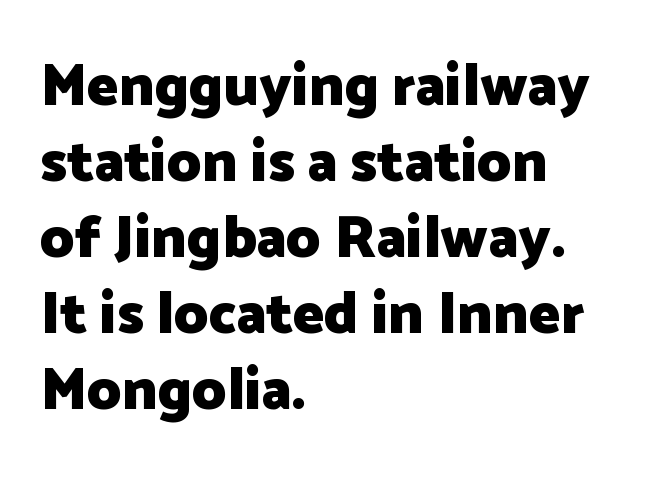
Q: Is the text bold? A: Yes.
Q: Is the text italic (slanted)? A: No, it is upright.
Q: Is the typeface a serif or a sans-serif typeface? A: Sans-serif.
Q: Is the text underlined? A: No.
Q: How is the paragraph aligned? A: Left-aligned.
Q: Is the spacing between letters normal or unusually wide? A: Normal.
Q: Is the spacing between lines tight, normal or loose? A: Normal.
Q: Width (condensed, normal, or wide)? A: Normal.
Q: Stroke contrast? A: Low.
Q: x-height? A: Medium.
Q: Monospaced? A: No.
